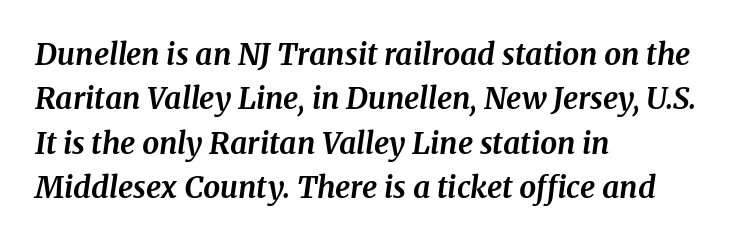
{"serif": "yes", "italic": "yes", "lean": "right", "slant_degrees": 8, "bold": "yes", "weight": "bold", "width": "normal", "stroke_contrast": "medium", "x_height": "medium", "monospaced": "no", "underline": "no", "align": "left", "line_spacing": "normal", "line_spacing_ratio": 1.48, "letter_spacing": "normal", "letter_spacing_em": 0.0, "glyph_px": 30}
